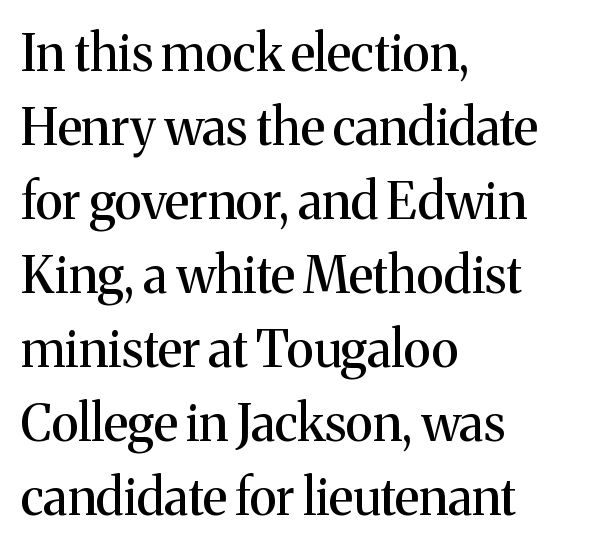
The image shows 50 px serif type, upright; set left-aligned, normal line spacing (1.48x), normal letter spacing, not underlined; medium stroke contrast and a medium x-height.
